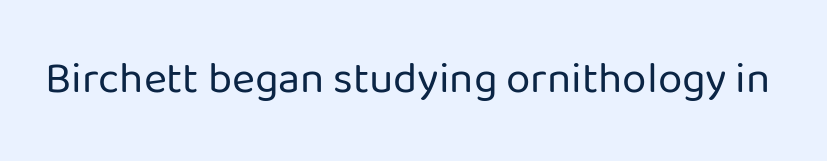
The image shows 44 px regular-weight sans-serif type, upright; set normal letter spacing, not underlined; low stroke contrast and a medium x-height.
